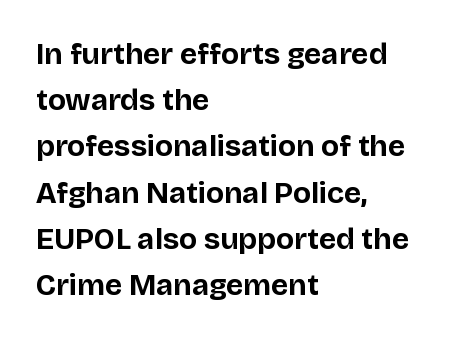
The image shows 30 px bold sans-serif type, upright; set left-aligned, normal line spacing (1.54x), normal letter spacing, not underlined; low stroke contrast and a large x-height.
